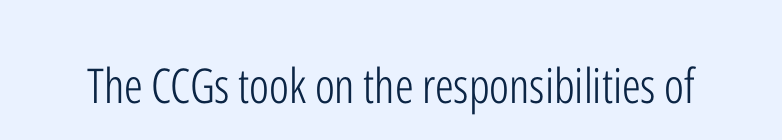
Q: Is the text bold? A: No.
Q: Is the text italic (slanted)? A: No, it is upright.
Q: Is the typeface a serif or a sans-serif typeface? A: Sans-serif.
Q: Is the text underlined? A: No.
Q: Is the spacing between letters normal or unusually wide? A: Normal.
Q: Width (condensed, normal, or wide)? A: Condensed.
Q: Stroke contrast? A: Low.
Q: x-height? A: Medium.
Q: Monospaced? A: No.
